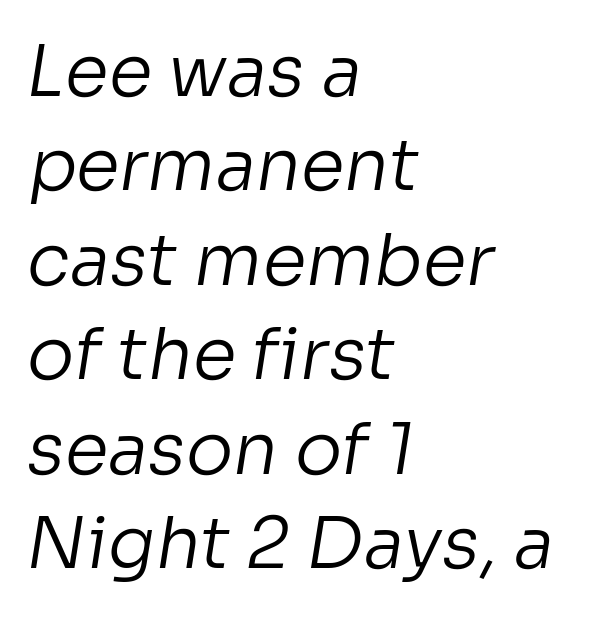
The compositor pushed each line to the left boundary. Do the characters align in a grid? No, the font is proportional. The passage shown is typeset with a sans-serif family. What's the leading like? Ordinary, nothing unusual. The characters are drawn with everyday or finer stroke widths. Spacing between characters is what you'd get straight out of the box.
